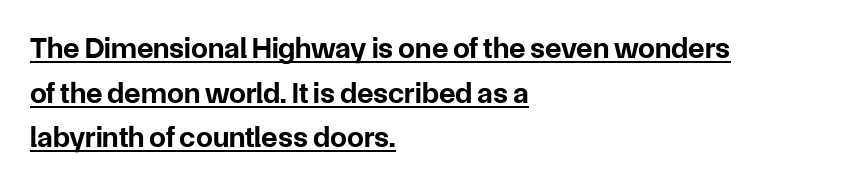
The image shows 30 px bold sans-serif type, upright; set left-aligned, normal line spacing (1.49x), normal letter spacing, underlined; low stroke contrast and a medium x-height.
